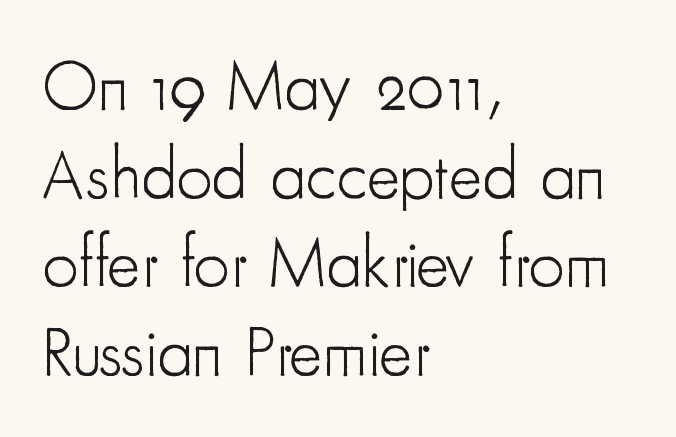
The image shows 71 px light, condensed sans-serif type, upright; set left-aligned, normal line spacing (1.25x), normal letter spacing, not underlined; low stroke contrast and a small x-height.
